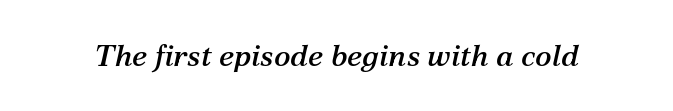
Q: Is the text italic (slanted)? A: Yes, it leans right by about 12 degrees.
Q: Is the typeface a serif or a sans-serif typeface? A: Serif.
Q: Is the text underlined? A: No.
Q: Is the spacing between letters normal or unusually wide? A: Normal.
Q: Width (condensed, normal, or wide)? A: Normal.
Q: Stroke contrast? A: Medium.
Q: x-height? A: Medium.
Q: Monospaced? A: No.
